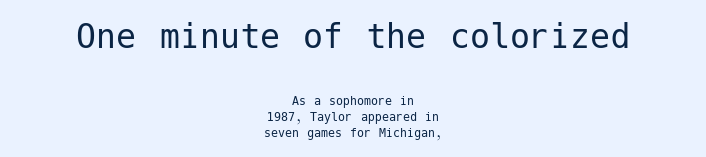
Q: Is the text bold? A: No.
Q: Is the text italic (slanted)? A: No, it is upright.
Q: Is the typeface a serif or a sans-serif typeface? A: Sans-serif.
Q: Is the text underlined? A: No.
Q: How is the paragraph aligned? A: Centered.
Q: Is the spacing between letters normal or unusually wide? A: Normal.
Q: Is the spacing between lines tight, normal or loose? A: Tight.
Q: Which block of text is set in a larger size, the first (top) or the second (bottom)? A: The first (top) one.
Q: Width (condensed, normal, or wide)? A: Normal.
Q: Stroke contrast? A: Low.
Q: x-height? A: Medium.
